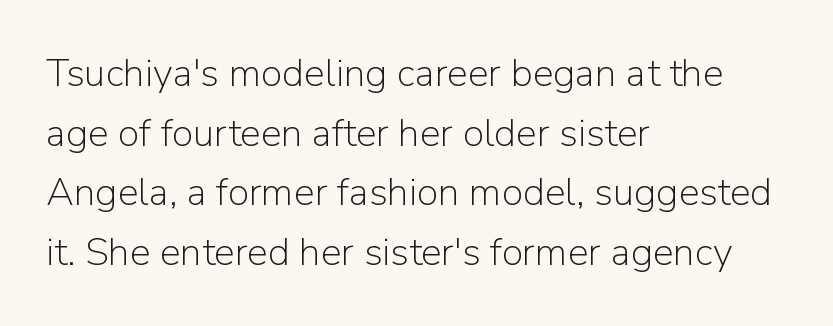
The image shows 39 px light sans-serif type, upright; set left-aligned, normal line spacing (1.53x), normal letter spacing, not underlined; low stroke contrast and a medium x-height.
